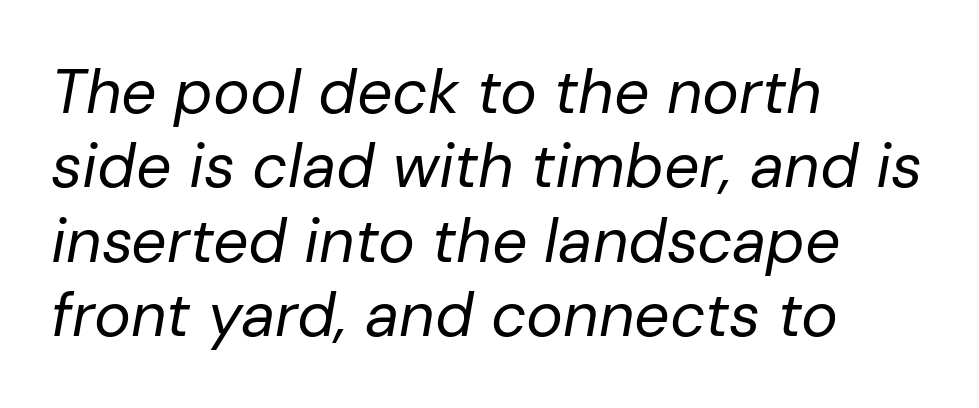
The image shows 62 px regular-weight type, italic (leaning right); set left-aligned, line spacing 1.2x, normal letter spacing, not underlined; low stroke contrast and a medium x-height.
